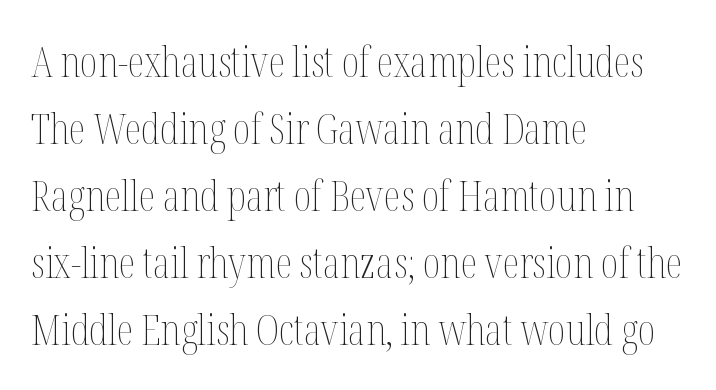
The image shows 43 px thin, condensed type, upright; set left-aligned, normal line spacing (1.56x), normal letter spacing, not underlined; medium stroke contrast and a medium x-height.
